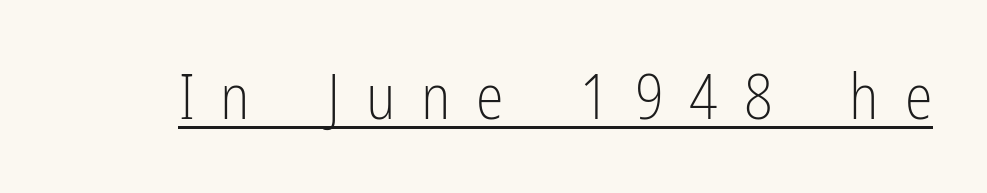
The image shows 63 px light, condensed sans-serif type, upright; set unusually wide letter spacing (+0.41 em), underlined; low stroke contrast and a medium x-height.
